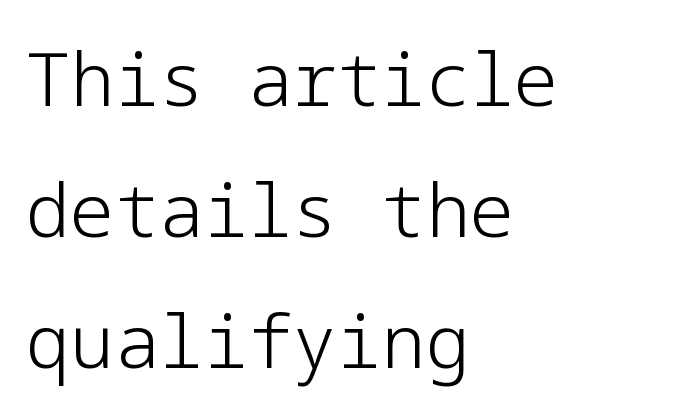
The image shows 74 px light sans-serif type, upright; set left-aligned, line spacing 1.77x, normal letter spacing, not underlined; low stroke contrast and a medium x-height.
